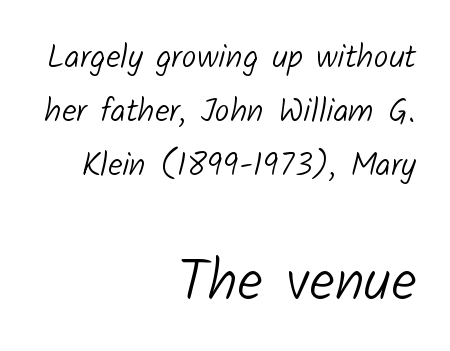
Q: Is the text bold? A: No.
Q: Is the typeface a serif or a sans-serif typeface? A: Sans-serif.
Q: Is the text underlined? A: No.
Q: How is the paragraph aligned? A: Right-aligned.
Q: Is the spacing between letters normal or unusually wide? A: Normal.
Q: Is the spacing between lines tight, normal or loose? A: Normal.
Q: Which block of text is set in a larger size, the first (top) or the second (bottom)? A: The second (bottom) one.
Q: Width (condensed, normal, or wide)? A: Normal.
Q: Stroke contrast? A: Low.
Q: x-height? A: Medium.
Q: Monospaced? A: No.
